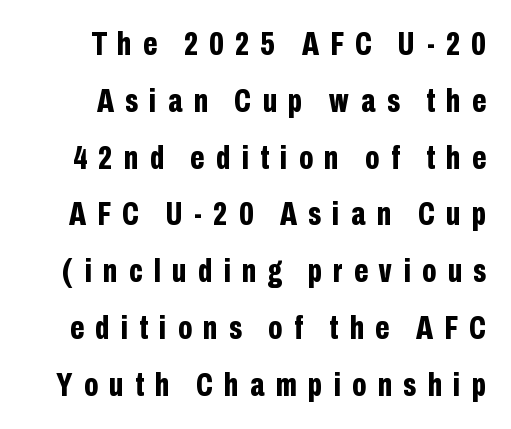
Weight check: bold — yes, fully. Serif or sans? Sans — the stroke terminals are bare. There is plenty of visible air inserted between adjacent glyphs. Varying glyph widths throughout — classic text-font behaviour. Each new line begins a customary step beneath the previous one. In terms of posture, this sample is upright.
